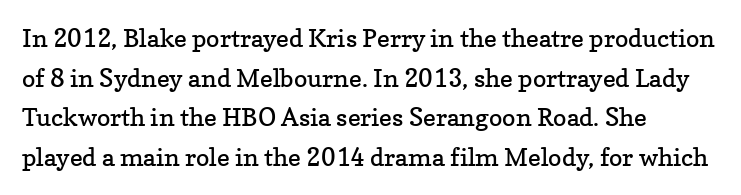
{"italic": "no", "bold": "no", "underline": "no", "align": "left", "line_spacing": "normal", "line_spacing_ratio": 1.59, "letter_spacing": "normal", "letter_spacing_em": 0.0, "glyph_px": 25}
